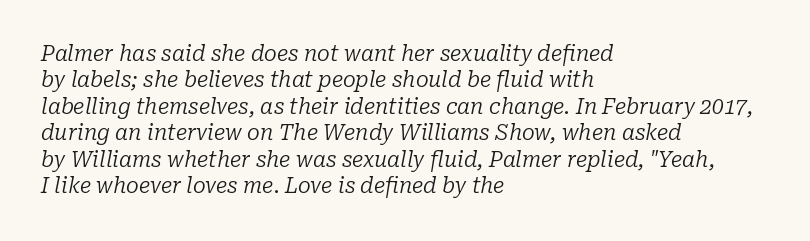
Between one letter and the next there's only the usual sliver of space. Caption: face not bold, strokes unweighted. The words here are not underlined. Where is the straight margin? On the left. The letters are slanted; this is an italic face. Regarding leading, the lines here are spaced in the standard way.
